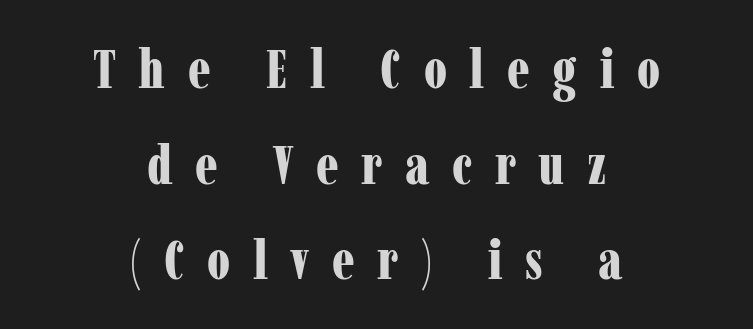
{"serif": "yes", "italic": "no", "bold": "yes", "weight": "bold", "width": "condensed", "stroke_contrast": "low", "x_height": "medium", "monospaced": "no", "underline": "no", "align": "center", "line_spacing_ratio": 1.74, "letter_spacing": "wide", "letter_spacing_em": 0.41, "glyph_px": 55}
